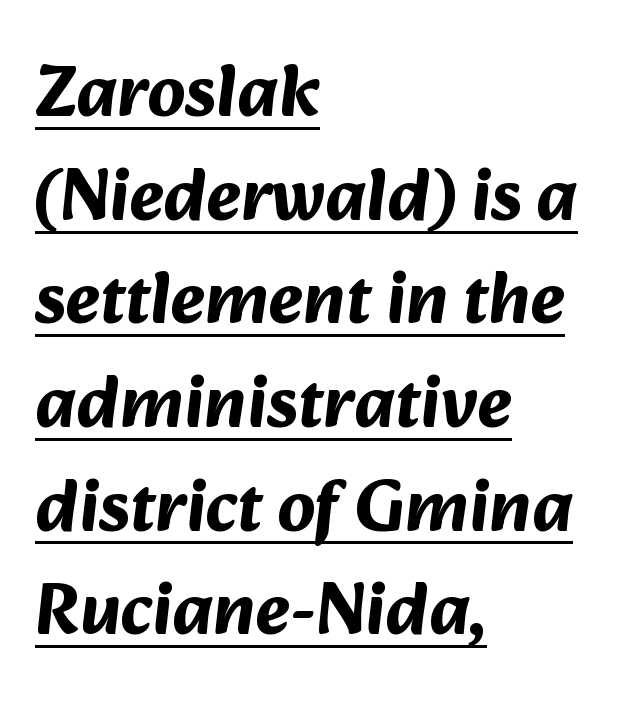
The image shows 73 px bold sans-serif type; set left-aligned, normal line spacing (1.42x), normal letter spacing, underlined; medium stroke contrast and a medium x-height.
